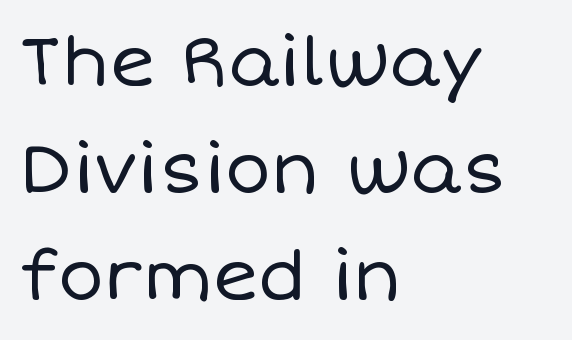
The image shows 69 px regular-weight type, upright; set left-aligned, normal line spacing (1.55x), normal letter spacing, not underlined; low stroke contrast and a large x-height.
